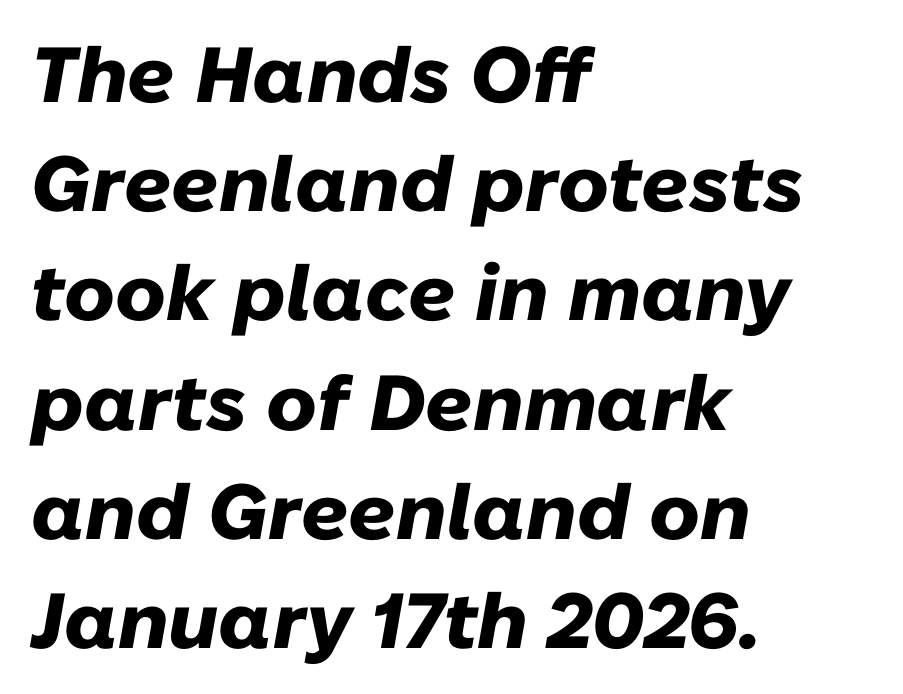
{"italic": "yes", "lean": "right", "slant_degrees": 10, "bold": "yes", "weight": "heavy", "width": "normal", "stroke_contrast": "low", "x_height": "medium", "monospaced": "no", "underline": "no", "align": "left", "line_spacing": "normal", "line_spacing_ratio": 1.4, "letter_spacing": "normal", "letter_spacing_em": 0.0, "glyph_px": 78}
